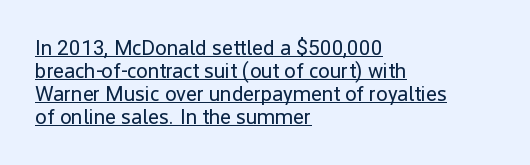
{"italic": "no", "bold": "no", "underline": "yes", "align": "left", "line_spacing": "tight", "line_spacing_ratio": 1.09, "letter_spacing": "normal", "letter_spacing_em": 0.0, "glyph_px": 21}
